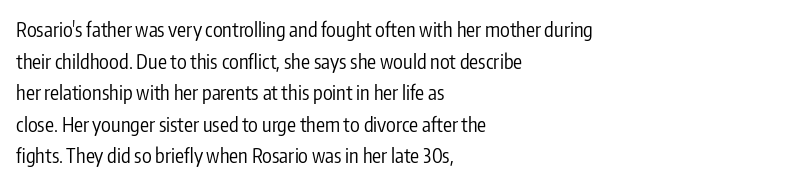
{"italic": "no", "bold": "no", "underline": "no", "align": "left", "line_spacing": "normal", "line_spacing_ratio": 1.58, "letter_spacing": "normal", "letter_spacing_em": 0.0, "glyph_px": 20}
